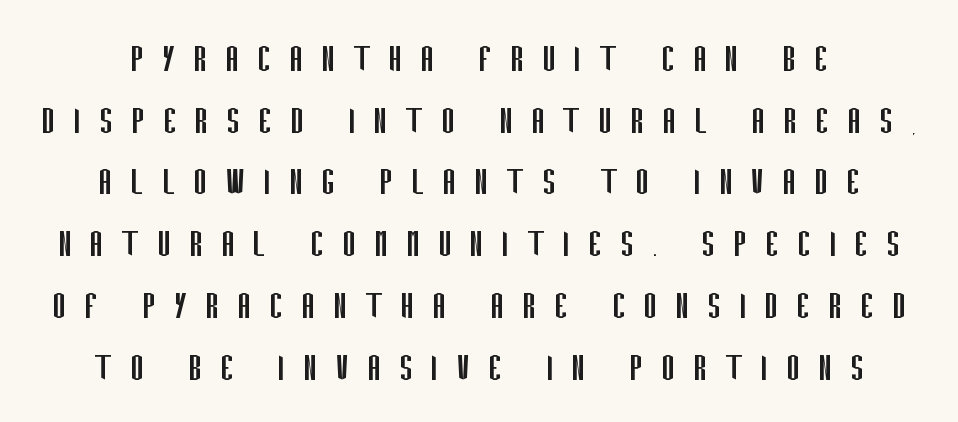
The letterforms sit at book weight or below. Letter spacing: wide. Look at the bottom of the vertical strokes: they stop flat, with no serifs. The typography opts for an upright posture over an oblique one.
